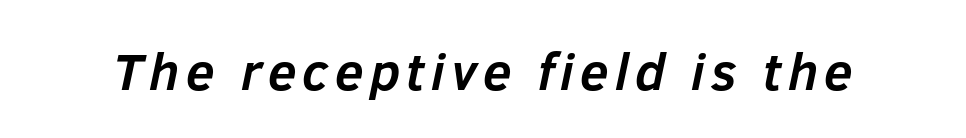
The face used here is proportionally spaced, like ordinary book or web type. Beneath every word, the page is bare. Slant detected: the letters are inclined. Every letter is thick-stroked: bold, no question.
